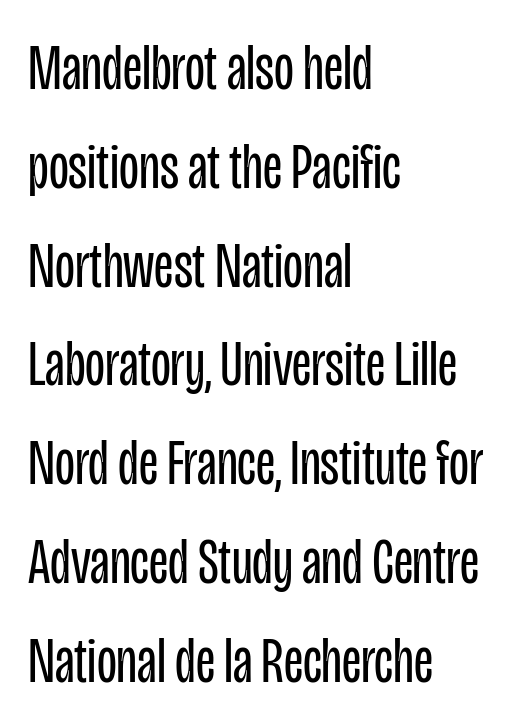
The setting favours the left margin, as ordinary paragraphs usually do. Is the stroke heavy? The answer is a plain regular-or-lighter. Compared with typical body copy, the letter spacing here is the same. Honestly, the row spacing looks completely unremarkable.
